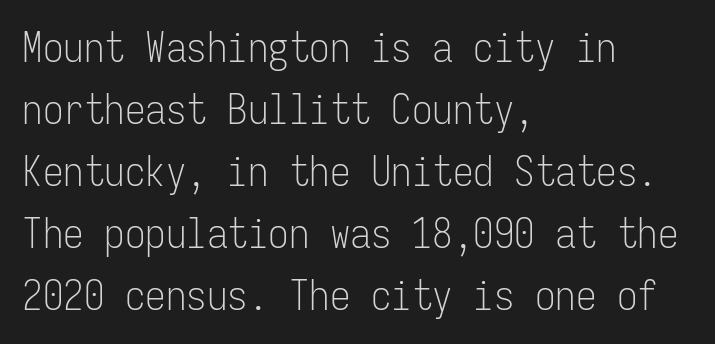
Q: Is the text bold? A: No.
Q: Is the text italic (slanted)? A: No, it is upright.
Q: Is the typeface a serif or a sans-serif typeface? A: Sans-serif.
Q: Is the text underlined? A: No.
Q: How is the paragraph aligned? A: Left-aligned.
Q: Is the spacing between letters normal or unusually wide? A: Normal.
Q: Is the spacing between lines tight, normal or loose? A: Normal.
Q: Width (condensed, normal, or wide)? A: Condensed.
Q: Stroke contrast? A: Low.
Q: x-height? A: Medium.
Q: Monospaced? A: Yes.
